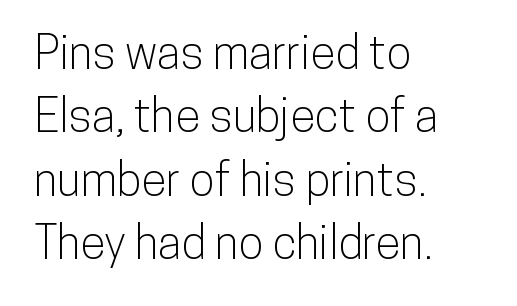
The image shows 46 px condensed sans-serif type, upright; set left-aligned, normal line spacing (1.38x), normal letter spacing, not underlined; low stroke contrast and a medium x-height.
